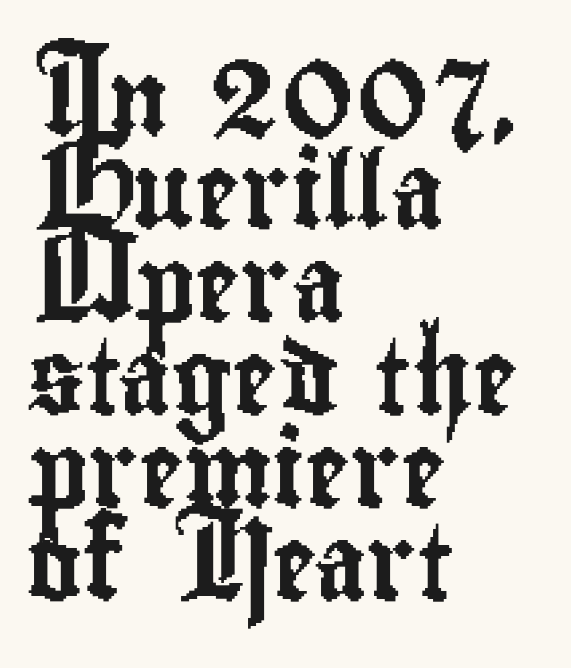
The image shows 75 px condensed sans-serif type, upright; set left-aligned, line spacing 1.24x, normal letter spacing, not underlined; low stroke contrast and a small x-height.
